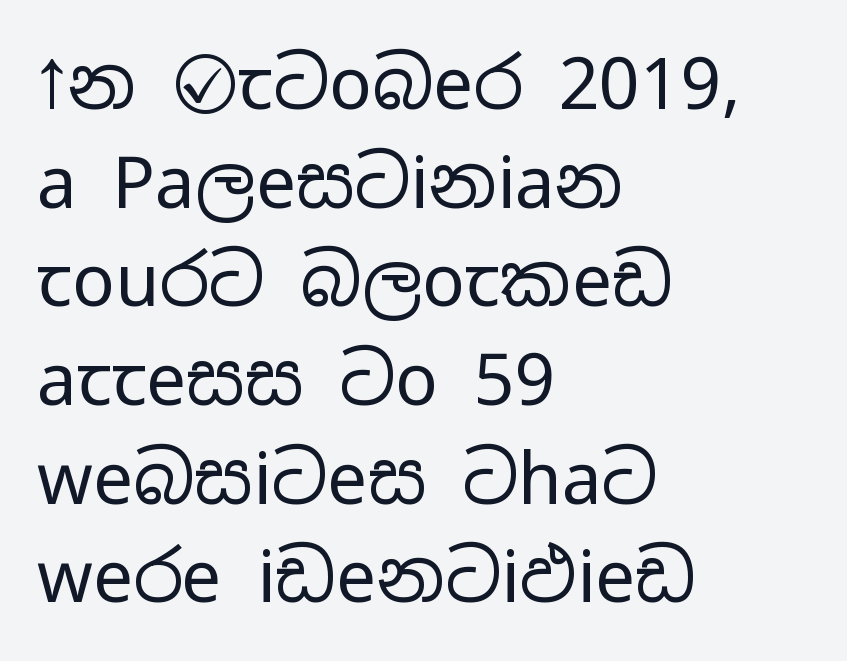
Is this a fixed-width face? No — the glyphs have proportional, varying widths. Alignment: flush left. This is not heavy type; no bold has been used. Type style note: lacks serifs. Letter spacing: default. This block has exactly the height ordinary leading produces.
